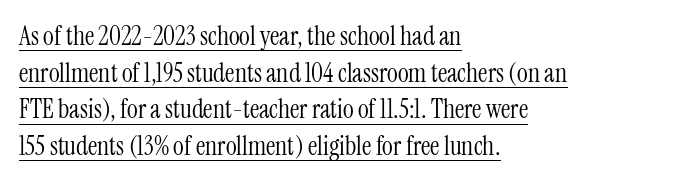
{"italic": "no", "bold": "no", "underline": "yes", "align": "left", "line_spacing": "normal", "line_spacing_ratio": 1.41, "letter_spacing": "normal", "letter_spacing_em": 0.0, "glyph_px": 26}
